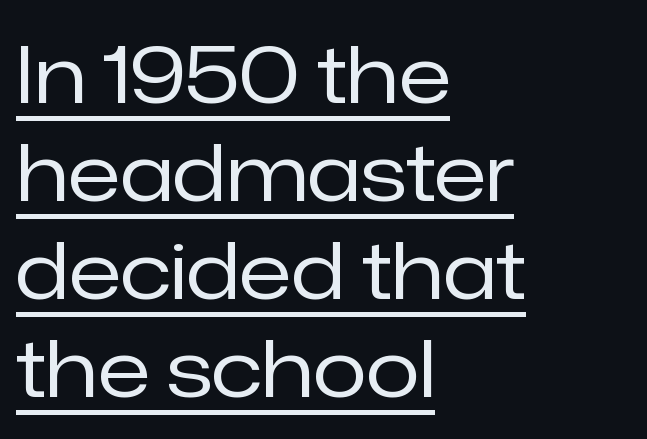
Q: Is the text bold? A: No.
Q: Is the text italic (slanted)? A: No, it is upright.
Q: Is the typeface a serif or a sans-serif typeface? A: Sans-serif.
Q: Is the text underlined? A: Yes.
Q: How is the paragraph aligned? A: Left-aligned.
Q: Is the spacing between letters normal or unusually wide? A: Normal.
Q: Width (condensed, normal, or wide)? A: Normal.
Q: Stroke contrast? A: Low.
Q: x-height? A: Medium.
Q: Monospaced? A: No.
